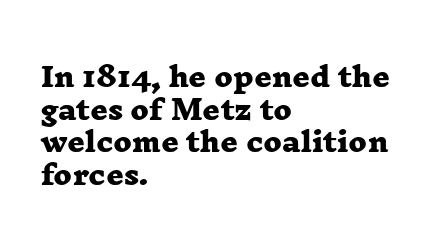
The image shows 27 px bold type; set left-aligned, line spacing 1.21x, normal letter spacing, not underlined.
